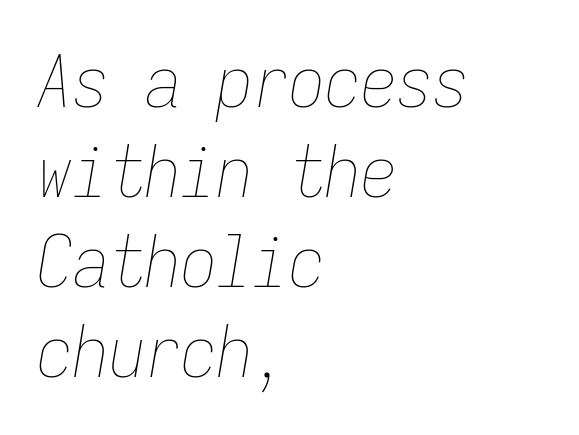
Q: Is the text bold? A: No.
Q: Is the text italic (slanted)? A: Yes, it leans right by about 9 degrees.
Q: Is the text underlined? A: No.
Q: How is the paragraph aligned? A: Left-aligned.
Q: Is the spacing between letters normal or unusually wide? A: Normal.
Q: Is the spacing between lines tight, normal or loose? A: Normal.
Q: Width (condensed, normal, or wide)? A: Condensed.
Q: Stroke contrast? A: Low.
Q: x-height? A: Medium.
Q: Monospaced? A: Yes.
